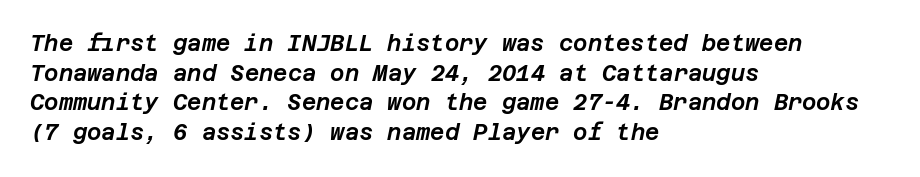
{"italic": "yes", "lean": "right", "slant_degrees": 12, "underline": "no", "align": "left", "line_spacing": "normal", "line_spacing_ratio": 1.35, "letter_spacing": "normal", "letter_spacing_em": 0.0, "glyph_px": 22}
